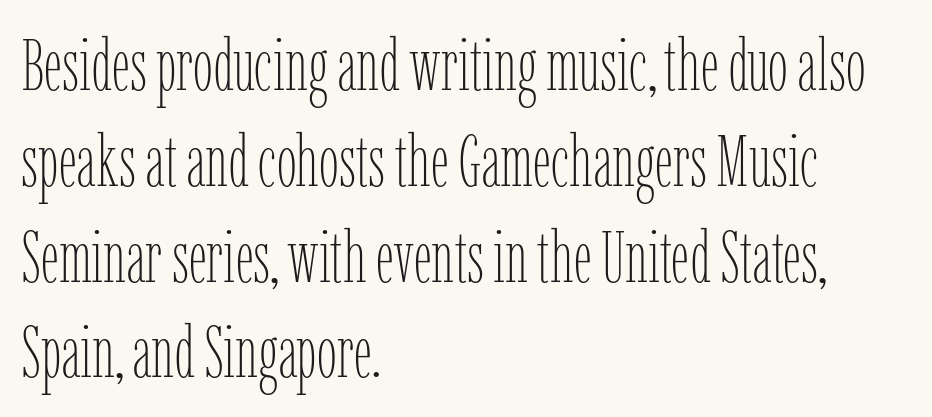
{"italic": "no", "bold": "no", "weight": "thin", "width": "condensed", "stroke_contrast": "low", "x_height": "medium", "monospaced": "no", "underline": "no", "align": "left", "line_spacing": "normal", "line_spacing_ratio": 1.33, "letter_spacing": "normal", "letter_spacing_em": 0.0, "glyph_px": 72}
